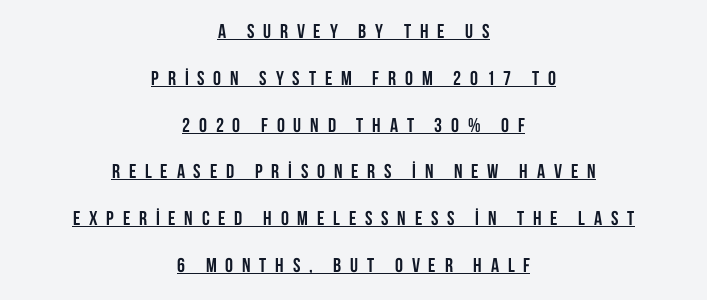
Q: Is the text bold? A: Yes.
Q: Is the text italic (slanted)? A: No, it is upright.
Q: Is the text underlined? A: Yes.
Q: How is the paragraph aligned? A: Centered.
Q: Is the spacing between letters normal or unusually wide? A: Unusually wide.
Q: Is the spacing between lines tight, normal or loose? A: Loose.
